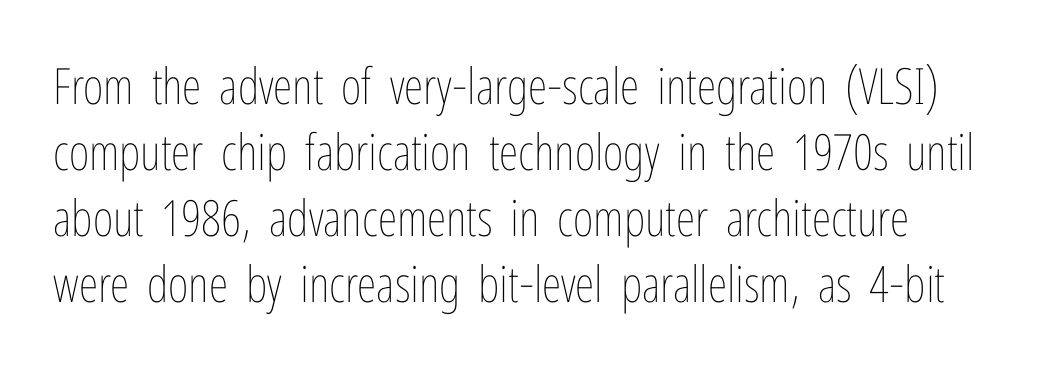
{"italic": "no", "bold": "no", "weight": "thin", "width": "condensed", "stroke_contrast": "low", "x_height": "medium", "monospaced": "no", "underline": "no", "line_spacing": "normal", "line_spacing_ratio": 1.32, "letter_spacing": "normal", "letter_spacing_em": 0.0, "glyph_px": 50}
